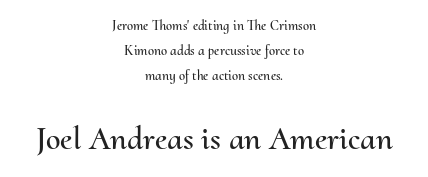
This layout puts the modest block above and the oversized block below. Caption: multi-line text, centered on the measure. Any mark beneath the type? The region is blank. The face used here is proportionally spaced, like ordinary book or web type. The tracking reads as untouched default to a designer's eye. Ascenders rise straight up at ninety degrees.
